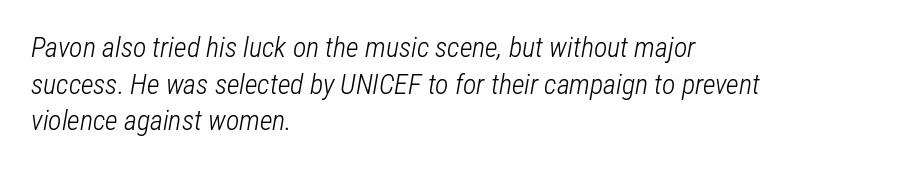
Q: Is the text bold? A: No.
Q: Is the text italic (slanted)? A: Yes, it leans right by about 12 degrees.
Q: Is the text underlined? A: No.
Q: How is the paragraph aligned? A: Left-aligned.
Q: Is the spacing between letters normal or unusually wide? A: Normal.
Q: Is the spacing between lines tight, normal or loose? A: Normal.
Q: Width (condensed, normal, or wide)? A: Condensed.
Q: Stroke contrast? A: Low.
Q: x-height? A: Medium.
Q: Monospaced? A: No.
